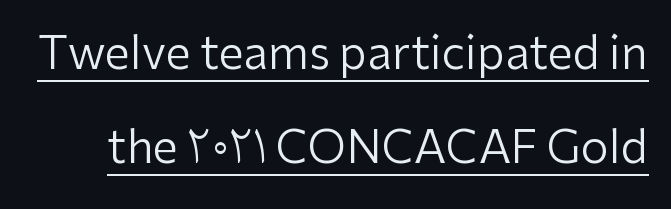
{"serif": "no", "italic": "no", "bold": "no", "weight": "regular", "width": "normal", "stroke_contrast": "low", "x_height": "medium", "monospaced": "no", "underline": "yes", "line_spacing": "loose", "line_spacing_ratio": 2.1, "letter_spacing": "normal", "letter_spacing_em": 0.0, "glyph_px": 45}
